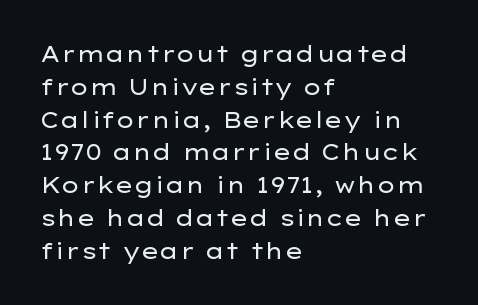
Q: Is the text bold? A: No.
Q: Is the text italic (slanted)? A: No, it is upright.
Q: Is the text underlined? A: No.
Q: How is the paragraph aligned? A: Left-aligned.
Q: Is the spacing between letters normal or unusually wide? A: Normal.
Q: Is the spacing between lines tight, normal or loose? A: Normal.
